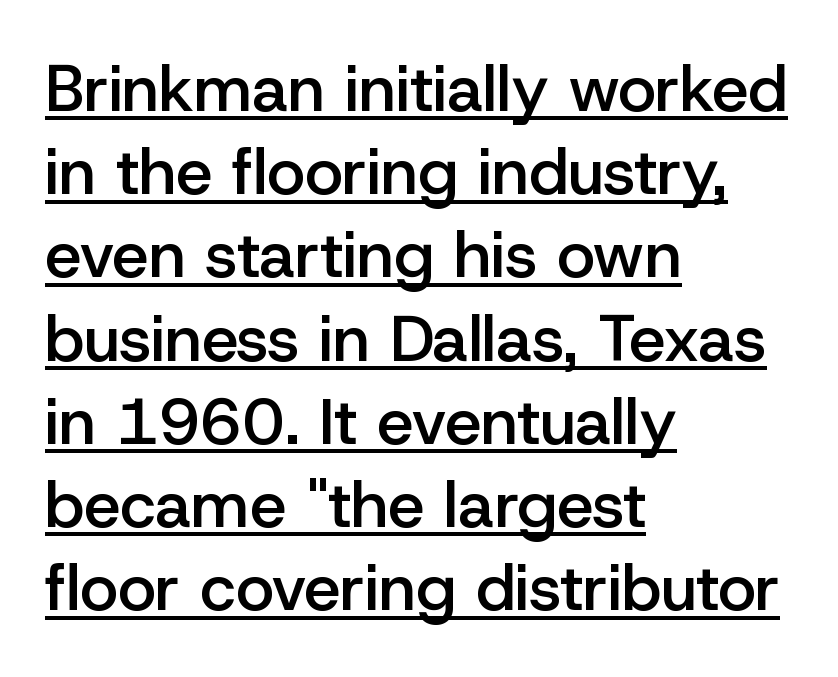
The image shows 65 px semibold sans-serif type, upright; set left-aligned, normal line spacing (1.28x), normal letter spacing, underlined; low stroke contrast and a medium x-height.
